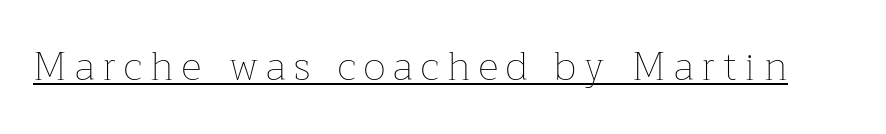
The image shows 39 px thin type, upright; set unusually wide letter spacing (+0.22 em), underlined; low stroke contrast and a medium x-height.
